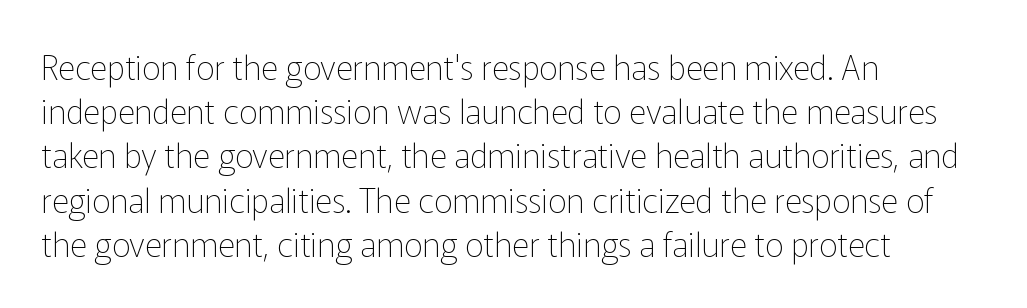
{"serif": "no", "italic": "no", "bold": "no", "weight": "thin", "width": "normal", "stroke_contrast": "low", "x_height": "medium", "monospaced": "no", "underline": "no", "align": "left", "line_spacing": "normal", "line_spacing_ratio": 1.34, "letter_spacing": "normal", "letter_spacing_em": 0.0, "glyph_px": 33}
